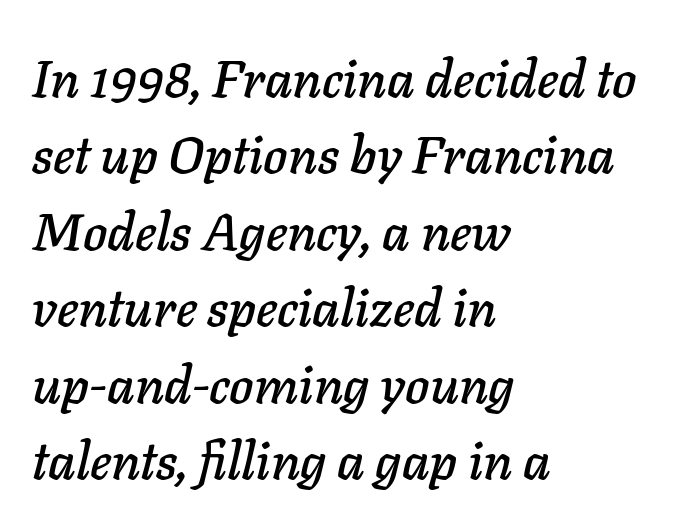
Q: Is the text italic (slanted)? A: Yes, it leans right by about 11 degrees.
Q: Is the text underlined? A: No.
Q: How is the paragraph aligned? A: Left-aligned.
Q: Is the spacing between letters normal or unusually wide? A: Normal.
Q: Is the spacing between lines tight, normal or loose? A: Normal.
Q: Width (condensed, normal, or wide)? A: Normal.
Q: Stroke contrast? A: Low.
Q: x-height? A: Medium.
Q: Monospaced? A: No.
